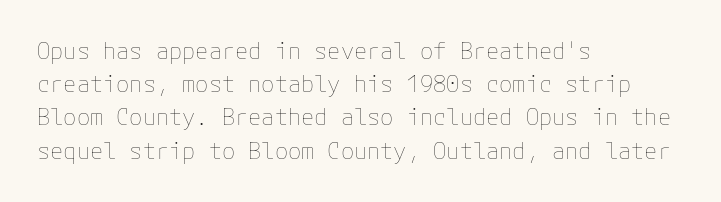
The image shows 22 px text type, upright; set left-aligned, normal line spacing (1.51x), normal letter spacing, not underlined.
